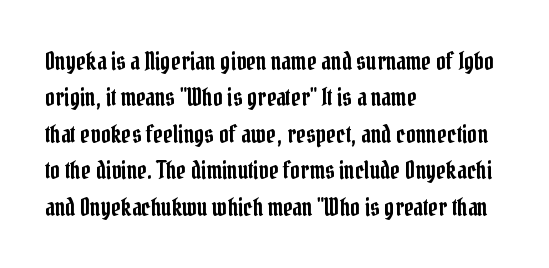
The image shows 24 px text type, upright; set left-aligned, normal line spacing (1.52x), normal letter spacing, not underlined.
